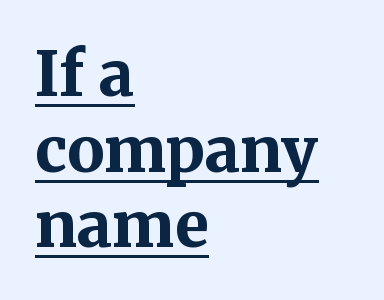
{"serif": "yes", "italic": "no", "bold": "yes", "weight": "bold", "width": "normal", "stroke_contrast": "medium", "x_height": "medium", "monospaced": "no", "underline": "yes", "align": "left", "line_spacing_ratio": 1.22, "letter_spacing": "normal", "letter_spacing_em": 0.0, "glyph_px": 62}
